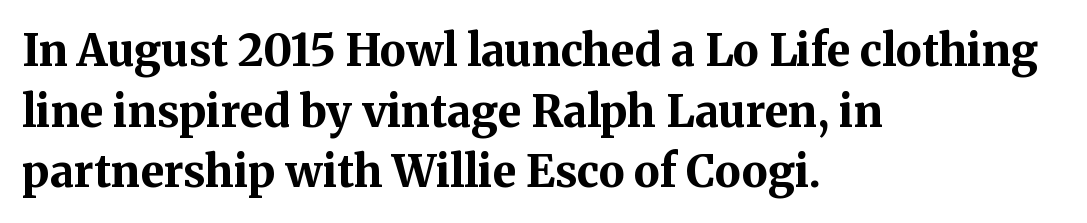
{"serif": "yes", "italic": "no", "bold": "yes", "weight": "bold", "width": "normal", "stroke_contrast": "medium", "x_height": "medium", "monospaced": "no", "underline": "no", "align": "left", "line_spacing": "normal", "line_spacing_ratio": 1.38, "letter_spacing": "normal", "letter_spacing_em": 0.0, "glyph_px": 44}
